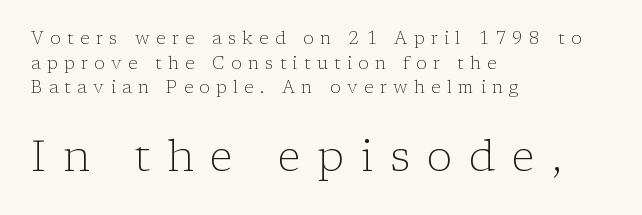
Q: Is the text bold? A: No.
Q: Is the text italic (slanted)? A: No, it is upright.
Q: Is the typeface a serif or a sans-serif typeface? A: Serif.
Q: Is the text underlined? A: No.
Q: How is the paragraph aligned? A: Left-aligned.
Q: Is the spacing between letters normal or unusually wide? A: Unusually wide.
Q: Is the spacing between lines tight, normal or loose? A: Normal.
Q: Which block of text is set in a larger size, the first (top) or the second (bottom)? A: The second (bottom) one.
Q: Width (condensed, normal, or wide)? A: Normal.
Q: Stroke contrast? A: Low.
Q: x-height? A: Medium.
Q: Monospaced? A: No.
